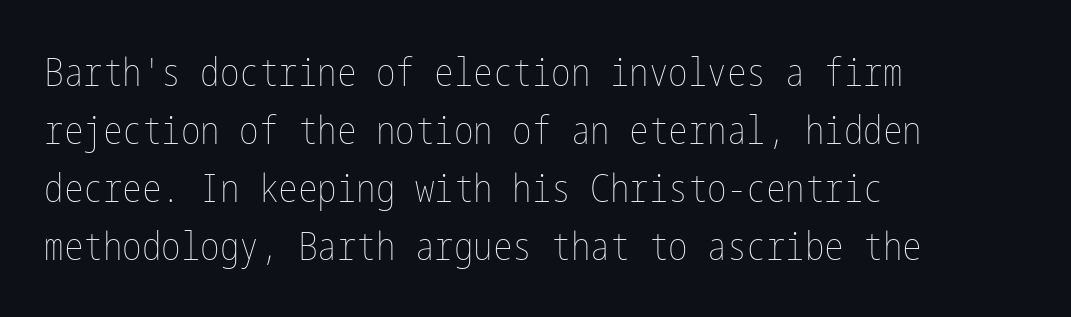
{"italic": "no", "bold": "no", "weight": "thin", "width": "condensed", "stroke_contrast": "low", "x_height": "medium", "underline": "no", "align": "left", "line_spacing": "normal", "line_spacing_ratio": 1.49, "letter_spacing": "normal", "letter_spacing_em": 0.0, "glyph_px": 39}
